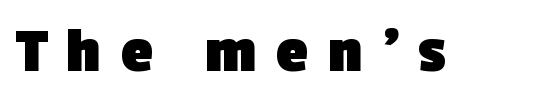
Here the glyphs are tracked loosely, breaking word shapes into spaced letters. Looks like regular typesetting: each glyph gets only the width it needs. Bare-footed words on every line. This is heavy type, rendered in bold. Unlike a traditional serif, this face leaves its strokes unadorned.
